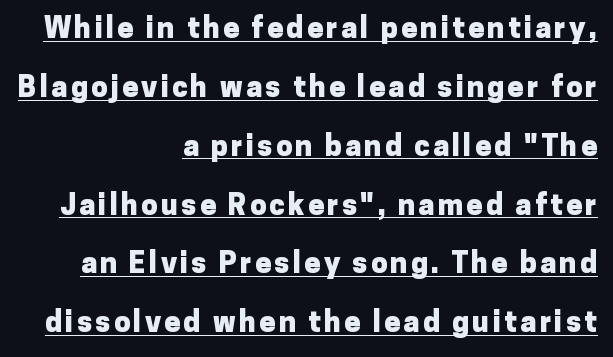
The image shows 29 px heavy sans-serif type, upright; set right-aligned, loose line spacing (2.03x), underlined; low stroke contrast and a medium x-height.
